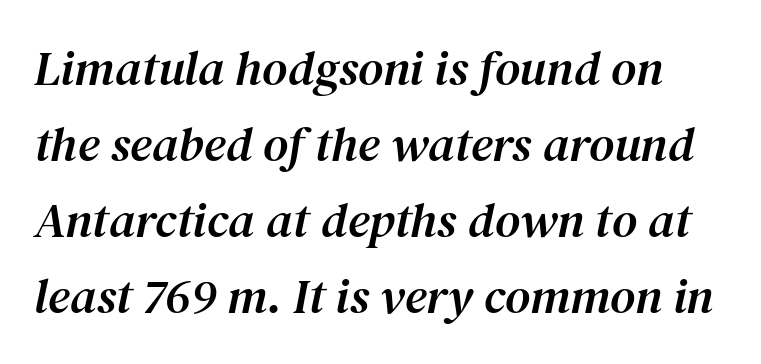
Q: Is the text italic (slanted)? A: Yes, it leans right by about 12 degrees.
Q: Is the typeface a serif or a sans-serif typeface? A: Serif.
Q: Is the text underlined? A: No.
Q: Is the spacing between letters normal or unusually wide? A: Normal.
Q: Is the spacing between lines tight, normal or loose? A: Normal.
Q: Width (condensed, normal, or wide)? A: Normal.
Q: Stroke contrast? A: Medium.
Q: x-height? A: Medium.
Q: Monospaced? A: No.
